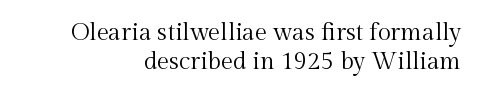
The image shows 24 px text type, upright; set right-aligned, line spacing 1.22x, normal letter spacing, not underlined.
